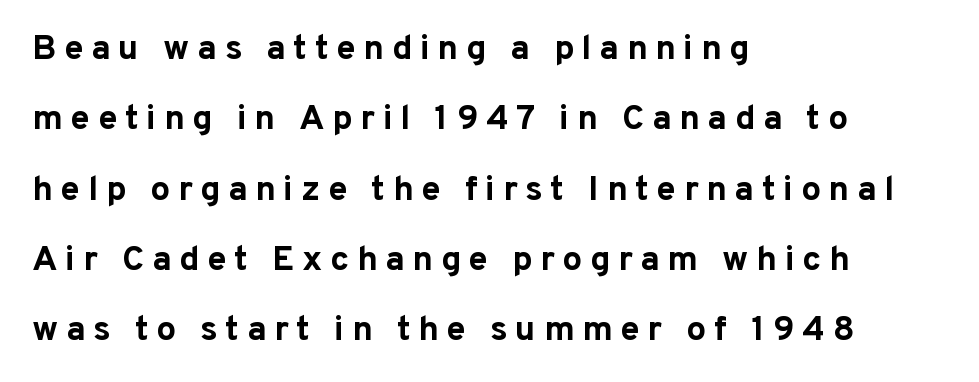
The image shows 35 px bold sans-serif type, upright; set left-aligned, loose line spacing (2.01x), unusually wide letter spacing (+0.22 em), not underlined; low stroke contrast and a medium x-height.
